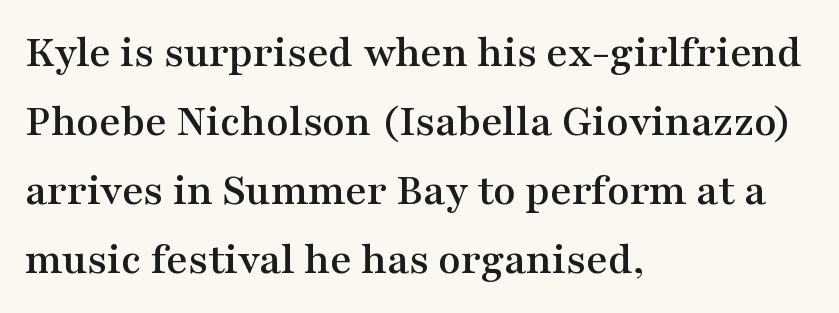
Varying glyph widths throughout — classic text-font behaviour. Nothing unusual about the tracking: characters are spaced as the font intends. Only glyphs here, with clear space below each row. When letters stand straight like this, we call the style roman or upright. Interline gaps are of average width in this sample.
